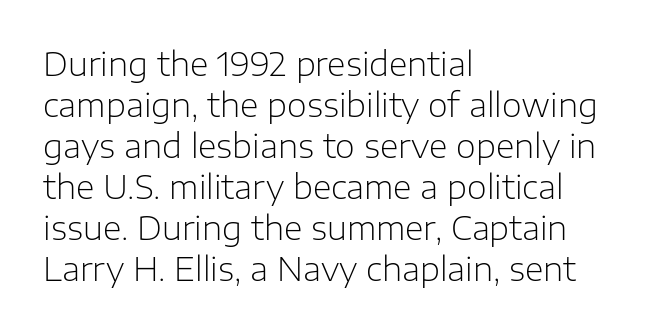
The image shows 32 px light sans-serif type, upright; set left-aligned, normal line spacing (1.28x), normal letter spacing, not underlined; low stroke contrast and a medium x-height.
